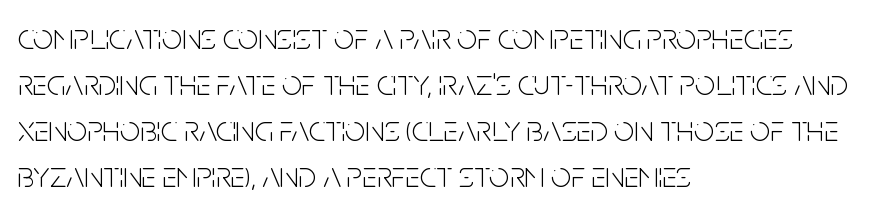
Q: Is the text bold? A: No.
Q: Is the text italic (slanted)? A: No, it is upright.
Q: Is the typeface a serif or a sans-serif typeface? A: Sans-serif.
Q: Is the text underlined? A: No.
Q: How is the paragraph aligned? A: Left-aligned.
Q: Is the spacing between letters normal or unusually wide? A: Normal.
Q: Is the spacing between lines tight, normal or loose? A: Normal.
Q: Width (condensed, normal, or wide)? A: Condensed.
Q: Stroke contrast? A: Low.
Q: x-height? A: Large.
Q: Monospaced? A: No.
